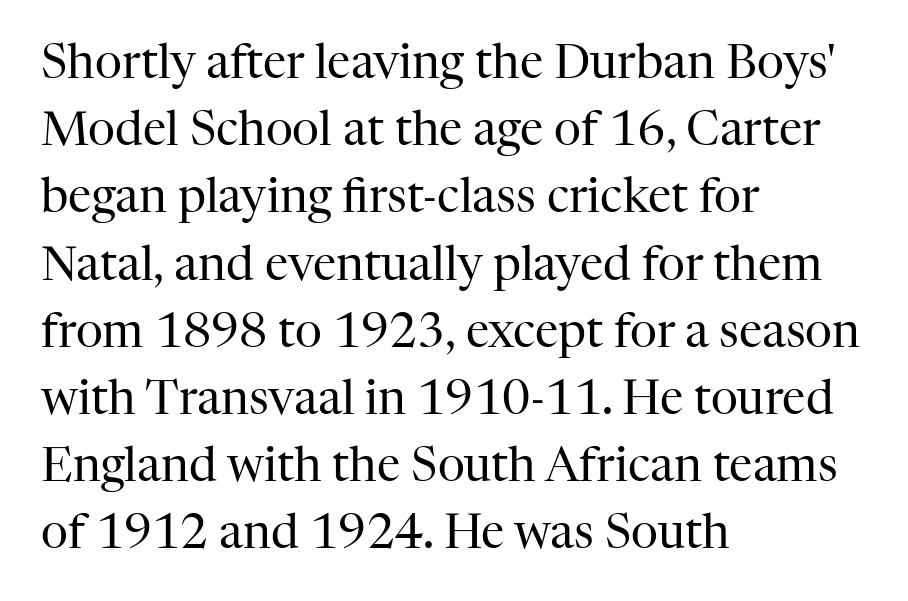
{"serif": "yes", "italic": "no", "bold": "no", "weight": "regular", "width": "normal", "stroke_contrast": "high", "x_height": "medium", "monospaced": "no", "underline": "no", "align": "left", "line_spacing": "normal", "line_spacing_ratio": 1.43, "letter_spacing": "normal", "letter_spacing_em": 0.0, "glyph_px": 47}
